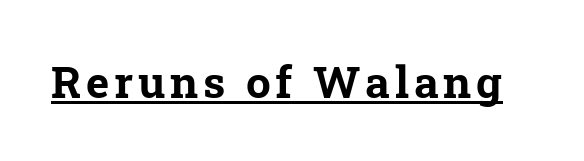
Think of a printed novel: that variable character pitch is what you see here. Strokes here are thick enough to call this a true bold. To sum up the face: it has serifs. Notice how a bar underscores the lettering throughout.
